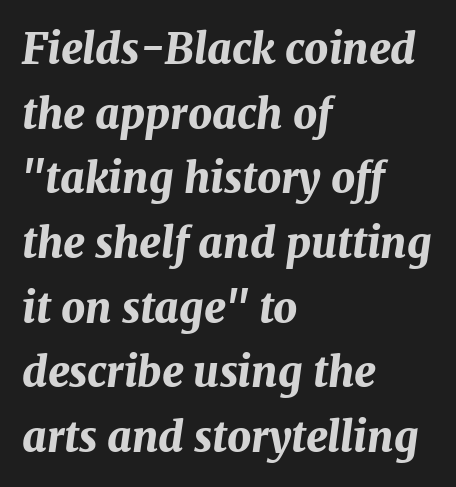
The image shows 42 px bold type, italic (leaning right); set left-aligned, normal line spacing (1.54x), normal letter spacing, not underlined; medium stroke contrast and a medium x-height.
